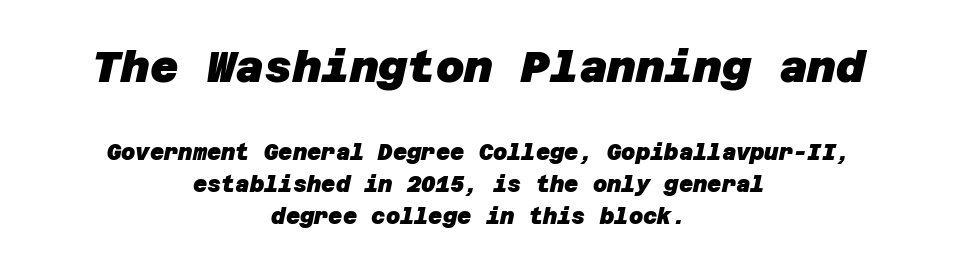
Q: Is the text bold? A: Yes.
Q: Is the typeface a serif or a sans-serif typeface? A: Sans-serif.
Q: Is the text underlined? A: No.
Q: How is the paragraph aligned? A: Centered.
Q: Is the spacing between letters normal or unusually wide? A: Normal.
Q: Is the spacing between lines tight, normal or loose? A: Normal.
Q: Which block of text is set in a larger size, the first (top) or the second (bottom)? A: The first (top) one.
Q: Width (condensed, normal, or wide)? A: Normal.
Q: Stroke contrast? A: Low.
Q: x-height? A: Large.
